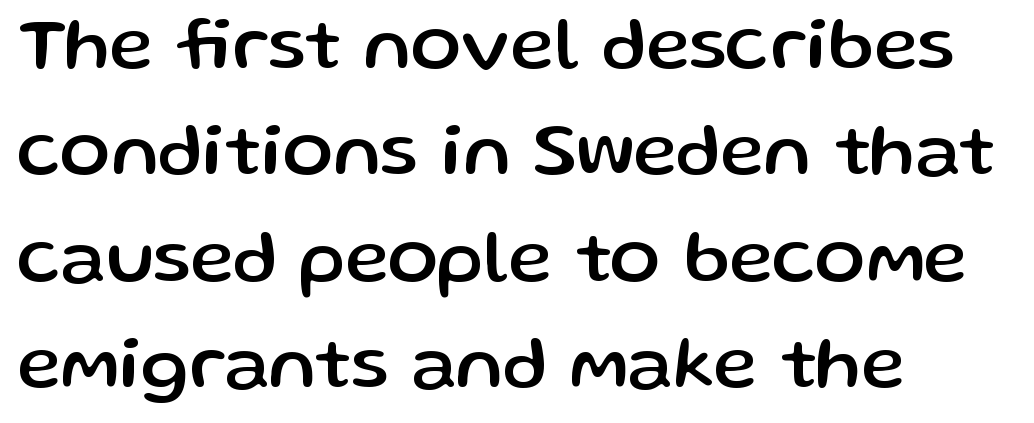
Q: Is the text italic (slanted)? A: No, it is upright.
Q: Is the typeface a serif or a sans-serif typeface? A: Sans-serif.
Q: Is the text underlined? A: No.
Q: How is the paragraph aligned? A: Left-aligned.
Q: Is the spacing between letters normal or unusually wide? A: Normal.
Q: Is the spacing between lines tight, normal or loose? A: Normal.
Q: Width (condensed, normal, or wide)? A: Normal.
Q: Stroke contrast? A: Low.
Q: x-height? A: Medium.
Q: Monospaced? A: No.
